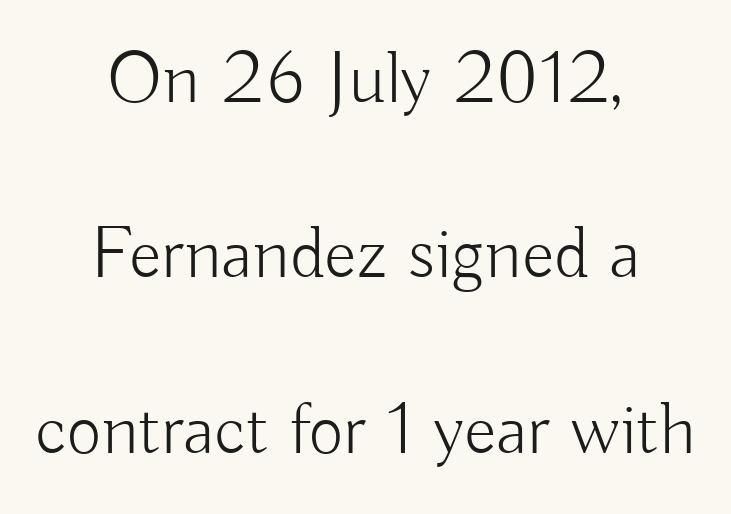
The face used here is proportionally spaced, like ordinary book or web type. These lines are composed in type without serifs. Tracking here is standard; glyphs follow each other at the usual distance. Descender tails drop into unmarked territory.
